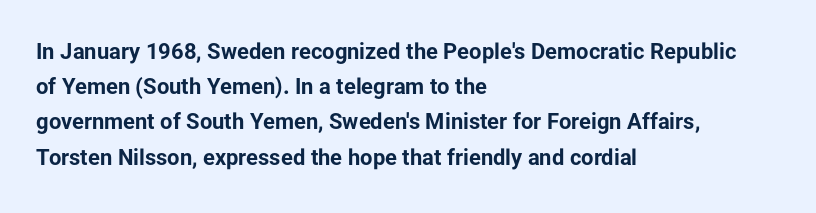
The image shows 22 px bold type, upright; set left-aligned, normal line spacing (1.6x), normal letter spacing, not underlined.
